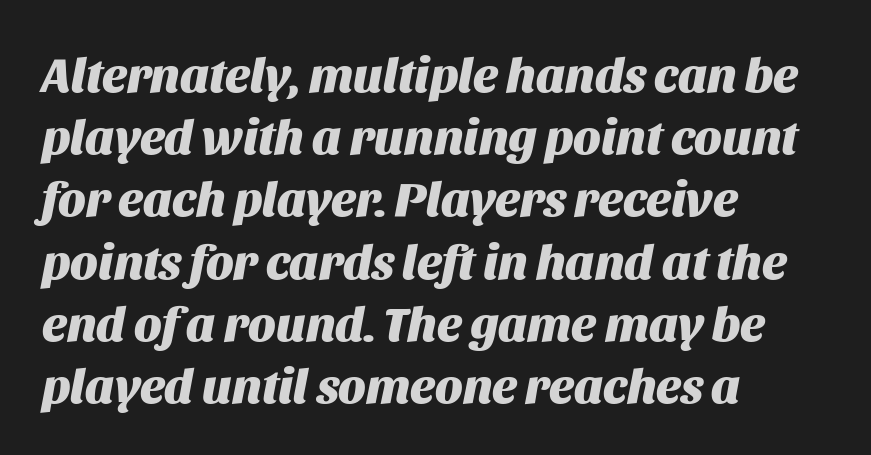
The line-height multiplier appears to be the usual default. Words appear dense and cohesive because spacing is normal. Reading down the block, your eye returns to a fixed left position each line. Style check: oblique.
